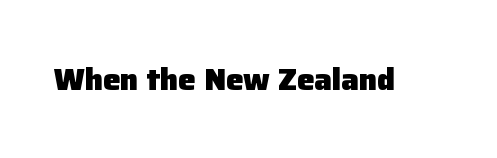
{"serif": "no", "italic": "no", "bold": "yes", "weight": "heavy", "width": "normal", "stroke_contrast": "low", "x_height": "medium", "monospaced": "no", "underline": "no", "letter_spacing": "normal", "letter_spacing_em": 0.0, "glyph_px": 31}
